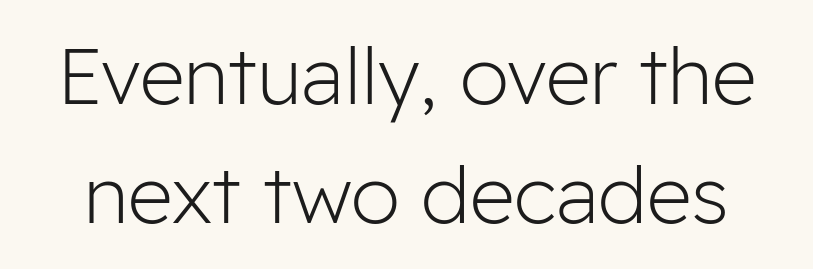
Q: Is the text bold? A: No.
Q: Is the text italic (slanted)? A: No, it is upright.
Q: Is the typeface a serif or a sans-serif typeface? A: Sans-serif.
Q: Is the text underlined? A: No.
Q: Is the spacing between letters normal or unusually wide? A: Normal.
Q: Is the spacing between lines tight, normal or loose? A: Normal.
Q: Width (condensed, normal, or wide)? A: Normal.
Q: Stroke contrast? A: Low.
Q: x-height? A: Medium.
Q: Monospaced? A: No.
